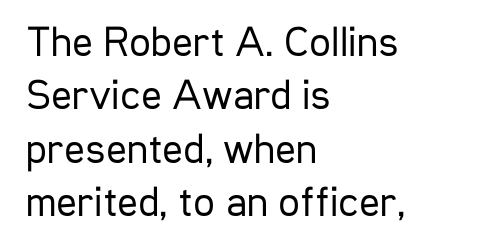
Here the designer chose a conventional face with non-uniform glyph widths. The ragged edge is on the right, which tells us the setting is flush left. Letterform terminals end flat and unadorned throughout the passage. Students, note that the glyphs here touch the page at normal intervals. The zone under the glyphs is completely vacant. Stem width sits at or under what a default text font uses.
